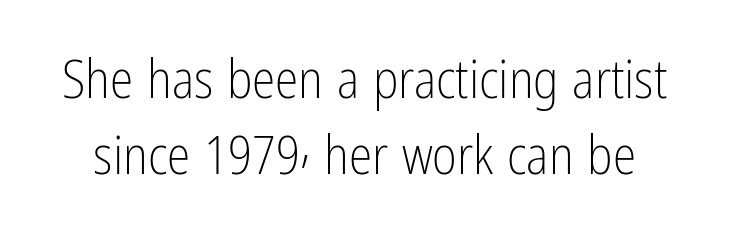
{"serif": "no", "italic": "no", "bold": "no", "weight": "light", "width": "condensed", "stroke_contrast": "low", "x_height": "medium", "monospaced": "no", "underline": "no", "line_spacing": "normal", "line_spacing_ratio": 1.43, "letter_spacing": "normal", "letter_spacing_em": 0.0, "glyph_px": 53}
